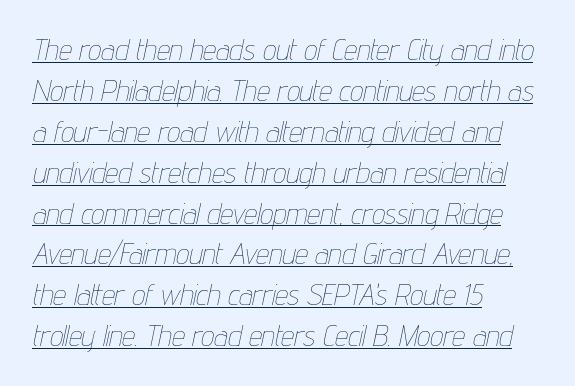
Q: Is the text bold? A: No.
Q: Is the text italic (slanted)? A: Yes, it leans right by about 12 degrees.
Q: Is the text underlined? A: Yes.
Q: How is the paragraph aligned? A: Left-aligned.
Q: Is the spacing between letters normal or unusually wide? A: Normal.
Q: Is the spacing between lines tight, normal or loose? A: Normal.
Q: Width (condensed, normal, or wide)? A: Condensed.
Q: Stroke contrast? A: Low.
Q: x-height? A: Medium.
Q: Monospaced? A: No.
